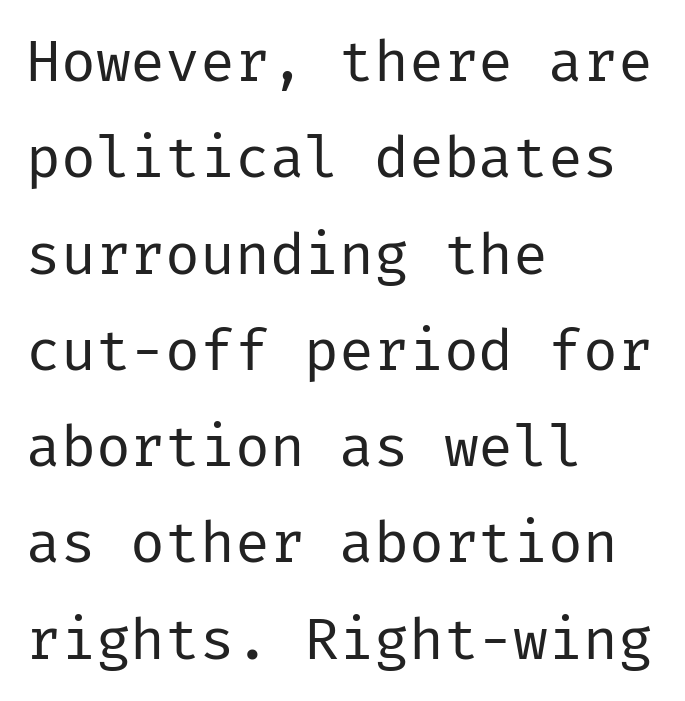
Q: Is the text bold? A: No.
Q: Is the text italic (slanted)? A: No, it is upright.
Q: Is the typeface a serif or a sans-serif typeface? A: Sans-serif.
Q: Is the text underlined? A: No.
Q: How is the paragraph aligned? A: Left-aligned.
Q: Is the spacing between letters normal or unusually wide? A: Normal.
Q: Is the spacing between lines tight, normal or loose? A: Normal.
Q: Width (condensed, normal, or wide)? A: Normal.
Q: Stroke contrast? A: Low.
Q: x-height? A: Medium.
